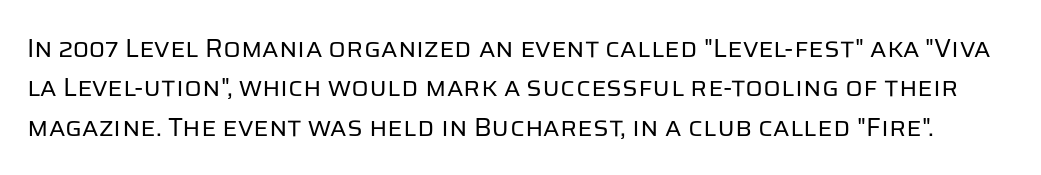
No heavy texture on the line: the type isn't bold. A bare baseline throughout the passage. When letters stand straight like this, we call the style roman or upright. Default kerning and tracking; the words read as compact shapes. The space between consecutive lines is moderate.
